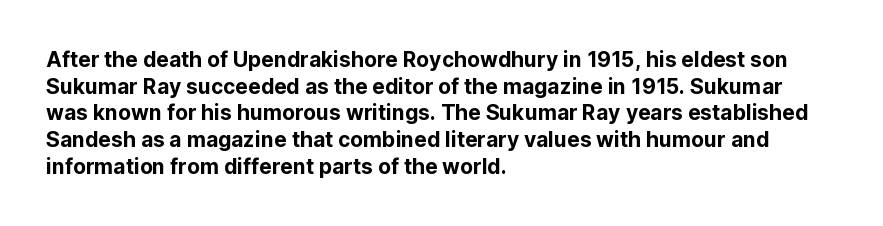
The image shows 21 px text type, upright; set left-aligned, normal line spacing (1.27x), normal letter spacing, not underlined.
